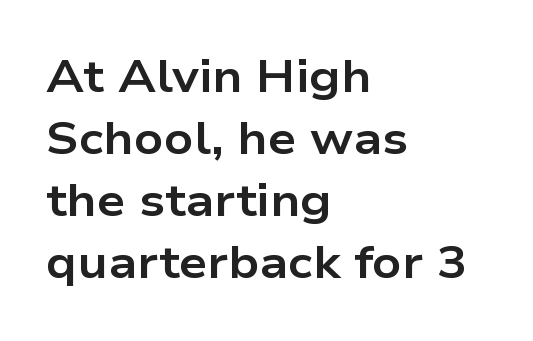
{"serif": "no", "italic": "no", "bold": "yes", "weight": "bold", "width": "wide", "stroke_contrast": "low", "x_height": "medium", "monospaced": "no", "underline": "no", "align": "left", "line_spacing": "normal", "line_spacing_ratio": 1.38, "letter_spacing": "normal", "letter_spacing_em": 0.0, "glyph_px": 45}
